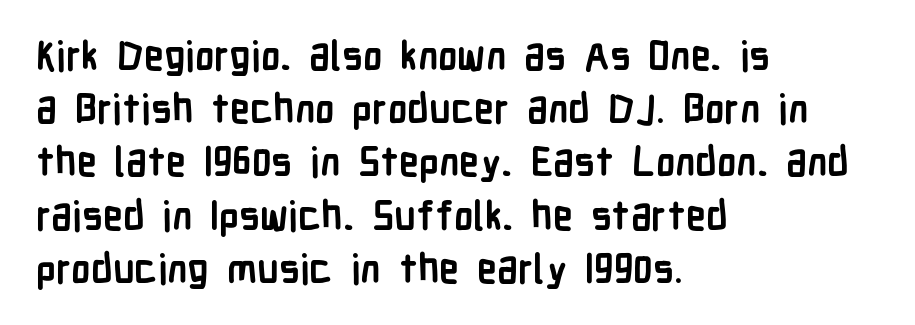
The passage shown stacks its lines at a standard gap. Every stem runs plumb, perpendicular to the baseline. Rule under the text: the space is simply empty. The typesetter chose a ragged-right arrangement here.
